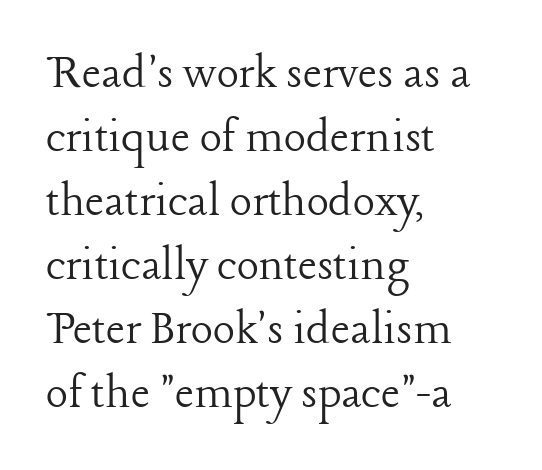
The image shows 52 px light serif type, upright; set left-aligned, line spacing 1.23x, normal letter spacing, not underlined; low stroke contrast and a medium x-height.
